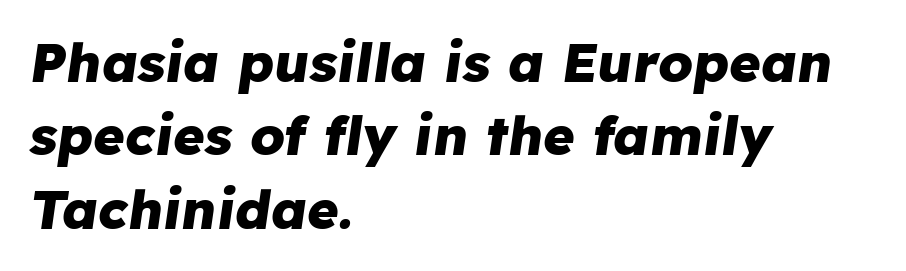
{"italic": "yes", "lean": "right", "slant_degrees": 8, "bold": "yes", "weight": "heavy", "width": "normal", "stroke_contrast": "low", "x_height": "medium", "monospaced": "no", "underline": "no", "align": "left", "line_spacing": "normal", "line_spacing_ratio": 1.36, "letter_spacing": "normal", "letter_spacing_em": 0.0, "glyph_px": 54}
